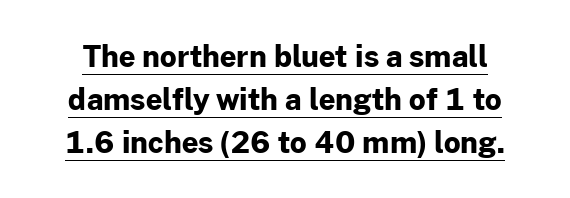
Q: Is the text bold? A: Yes.
Q: Is the text italic (slanted)? A: No, it is upright.
Q: Is the typeface a serif or a sans-serif typeface? A: Sans-serif.
Q: Is the text underlined? A: Yes.
Q: Is the spacing between letters normal or unusually wide? A: Normal.
Q: Is the spacing between lines tight, normal or loose? A: Normal.
Q: Width (condensed, normal, or wide)? A: Normal.
Q: Stroke contrast? A: Low.
Q: x-height? A: Medium.
Q: Monospaced? A: No.
